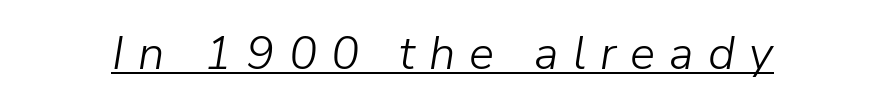
The image shows 47 px light type, italic (leaning right); set unusually wide letter spacing (+0.3 em), underlined; low stroke contrast and a medium x-height.
